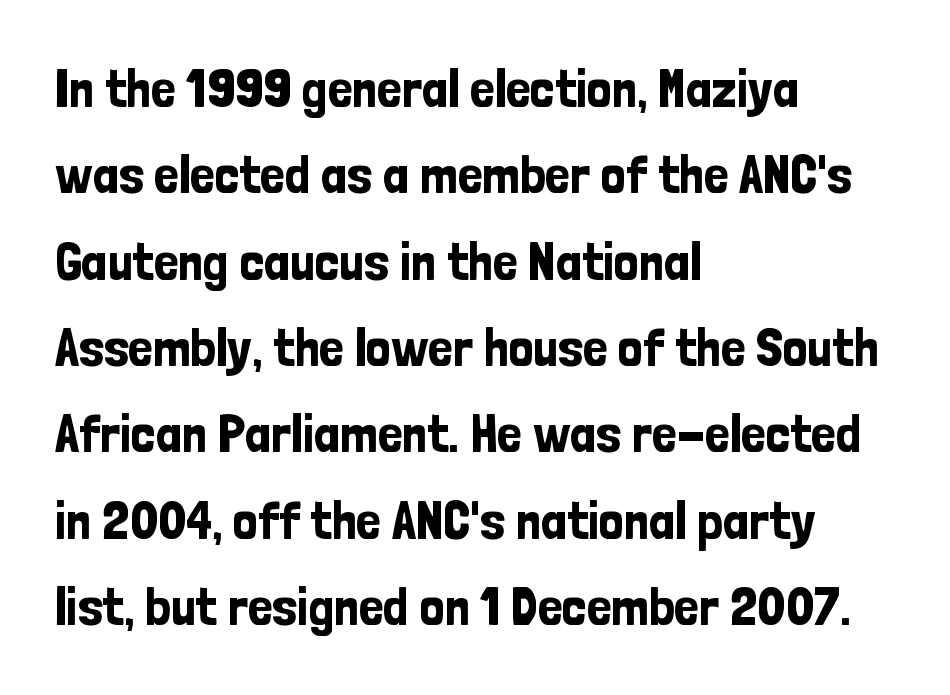
The image shows 55 px condensed sans-serif type, upright; set left-aligned, normal line spacing (1.57x), normal letter spacing, not underlined; low stroke contrast and a medium x-height.
